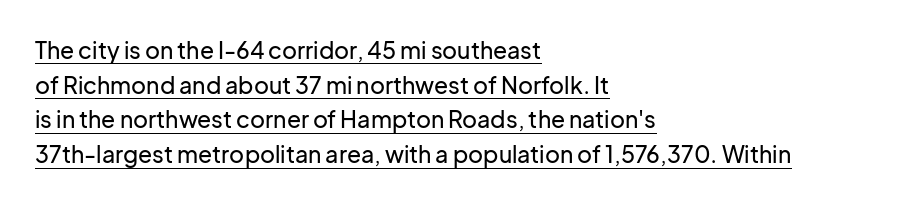
Notice how the passage keeps a crisp vertical edge on the left only. The vertical gap from one line to the next is medium. Posture: straight, roman, zero tilt. The typesetter has applied underlining to the passage shown. What stands out about the letter spacing? Nothing — it is the standard amount.
